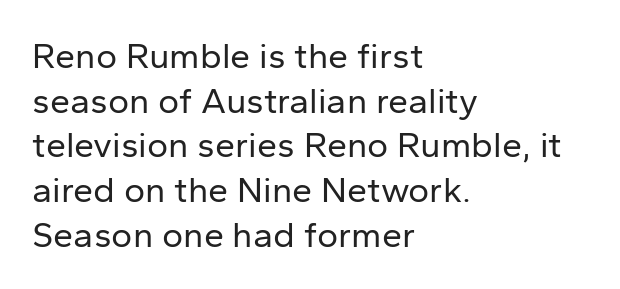
The image shows 36 px regular-weight sans-serif type, upright; set left-aligned, line spacing 1.24x, normal letter spacing, not underlined; low stroke contrast and a medium x-height.
